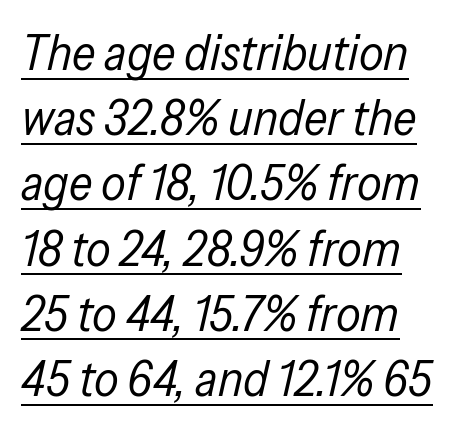
{"italic": "yes", "lean": "right", "slant_degrees": 13, "bold": "no", "weight": "regular", "width": "condensed", "stroke_contrast": "low", "x_height": "medium", "monospaced": "no", "underline": "yes", "align": "left", "line_spacing": "normal", "line_spacing_ratio": 1.33, "letter_spacing": "normal", "letter_spacing_em": 0.0, "glyph_px": 49}
